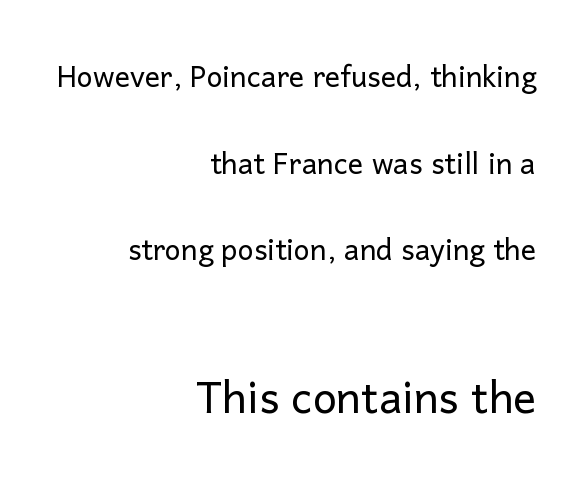
{"serif": "no", "italic": "no", "bold": "no", "weight": "light", "width": "normal", "stroke_contrast": "low", "x_height": "medium", "monospaced": "no", "underline": "no", "align": "right", "line_spacing": "loose", "line_spacing_ratio": 2.28, "letter_spacing": "normal", "letter_spacing_em": 0.0, "larger_block": "second", "size_ratio": 1.5, "glyph_px": 57}
